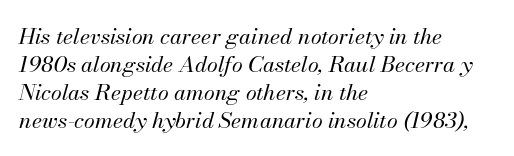
Q: Is the text bold? A: No.
Q: Is the text italic (slanted)? A: Yes, it leans right by about 13 degrees.
Q: Is the text underlined? A: No.
Q: How is the paragraph aligned? A: Left-aligned.
Q: Is the spacing between letters normal or unusually wide? A: Normal.
Q: Is the spacing between lines tight, normal or loose? A: Normal.
